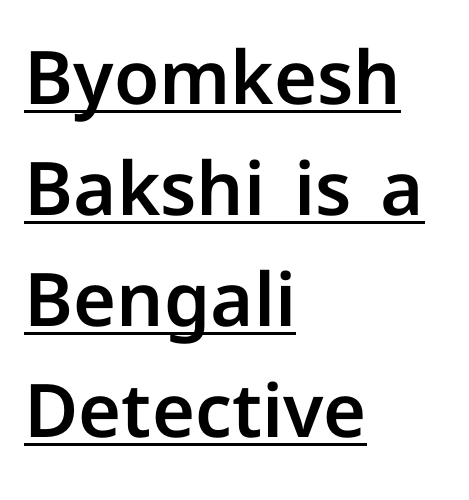
Q: Is the text italic (slanted)? A: No, it is upright.
Q: Is the typeface a serif or a sans-serif typeface? A: Sans-serif.
Q: Is the text underlined? A: Yes.
Q: How is the paragraph aligned? A: Left-aligned.
Q: Is the spacing between letters normal or unusually wide? A: Normal.
Q: Is the spacing between lines tight, normal or loose? A: Normal.
Q: Width (condensed, normal, or wide)? A: Normal.
Q: Stroke contrast? A: Low.
Q: x-height? A: Medium.
Q: Monospaced? A: No.
